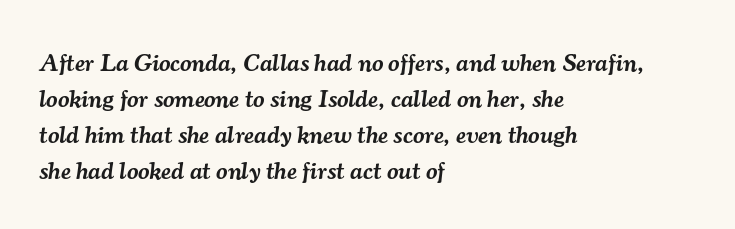
This block has exactly the height ordinary leading produces. Just letters on the line, the space beneath them empty. The rag falls on the right side of this text block. In terms of weight, the rendering is demibold, just under bold. Characters follow at the spacing the type designer built in. In terms of posture, this sample is oblique.
